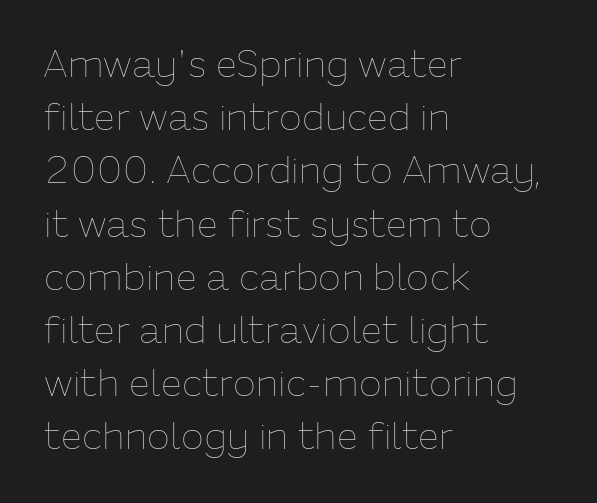
The image shows 38 px thin type, upright; set left-aligned, normal line spacing (1.4x), normal letter spacing, not underlined; low stroke contrast and a medium x-height.
